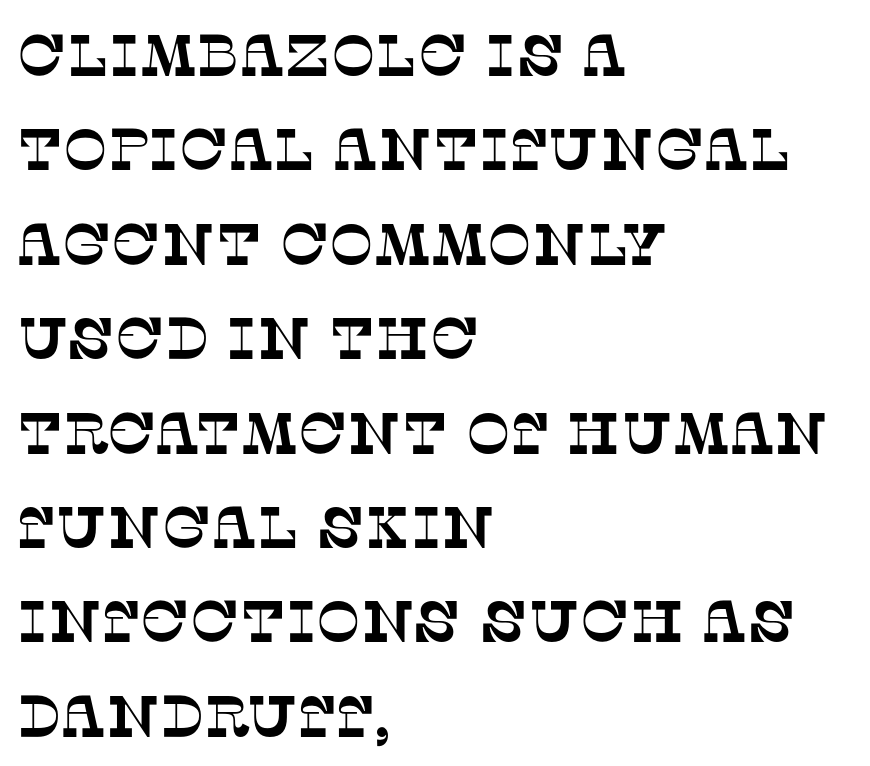
Q: Is the typeface a serif or a sans-serif typeface? A: Serif.
Q: Is the text underlined? A: No.
Q: How is the paragraph aligned? A: Left-aligned.
Q: Is the spacing between letters normal or unusually wide? A: Normal.
Q: Is the spacing between lines tight, normal or loose? A: Normal.
Q: Width (condensed, normal, or wide)? A: Normal.
Q: Stroke contrast? A: Low.
Q: x-height? A: Large.
Q: Monospaced? A: No.
